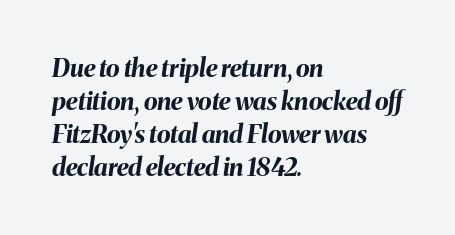
Q: Is the text bold? A: Yes.
Q: Is the text italic (slanted)? A: Yes, it leans right by about 8 degrees.
Q: Is the text underlined? A: No.
Q: How is the paragraph aligned? A: Left-aligned.
Q: Is the spacing between letters normal or unusually wide? A: Normal.
Q: Is the spacing between lines tight, normal or loose? A: Normal.
